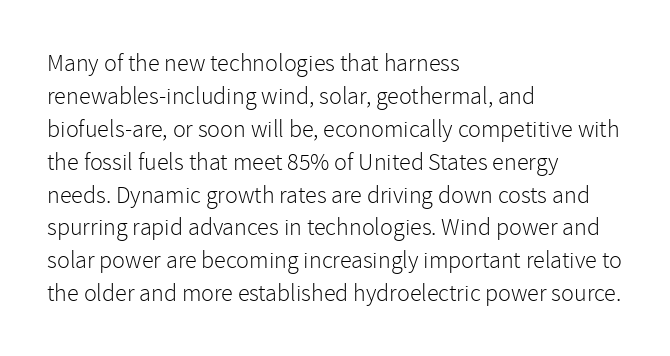
{"italic": "no", "bold": "no", "underline": "no", "align": "left", "line_spacing": "normal", "line_spacing_ratio": 1.37, "letter_spacing": "normal", "letter_spacing_em": 0.0, "glyph_px": 24}
